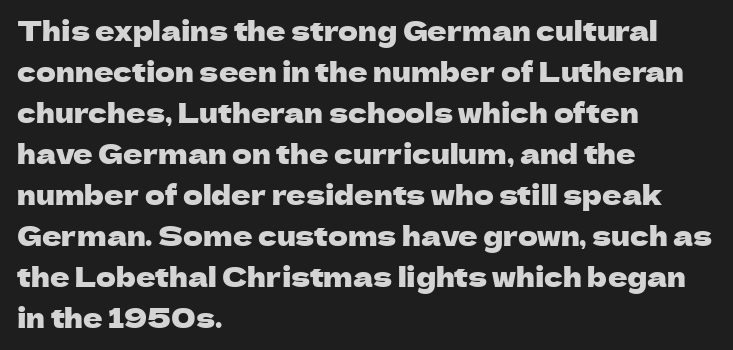
{"italic": "no", "underline": "no", "align": "left", "line_spacing": "normal", "line_spacing_ratio": 1.52, "letter_spacing": "normal", "letter_spacing_em": 0.0, "glyph_px": 27}
